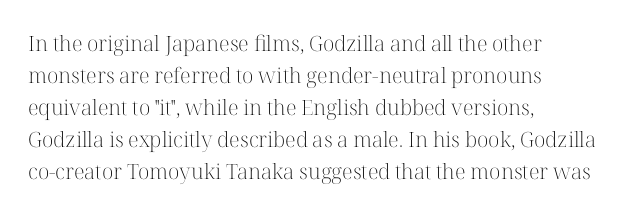
Q: Is the text bold? A: No.
Q: Is the text italic (slanted)? A: No, it is upright.
Q: Is the text underlined? A: No.
Q: How is the paragraph aligned? A: Left-aligned.
Q: Is the spacing between letters normal or unusually wide? A: Normal.
Q: Is the spacing between lines tight, normal or loose? A: Normal.
